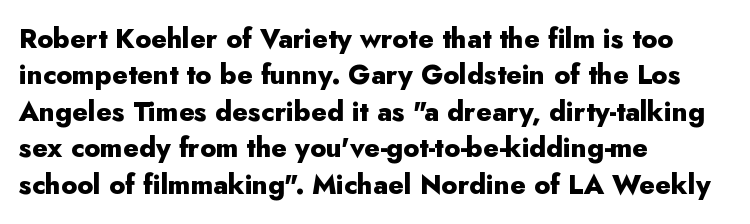
{"italic": "no", "bold": "yes", "underline": "no", "align": "left", "line_spacing": "normal", "line_spacing_ratio": 1.35, "letter_spacing": "normal", "letter_spacing_em": 0.0, "glyph_px": 27}
